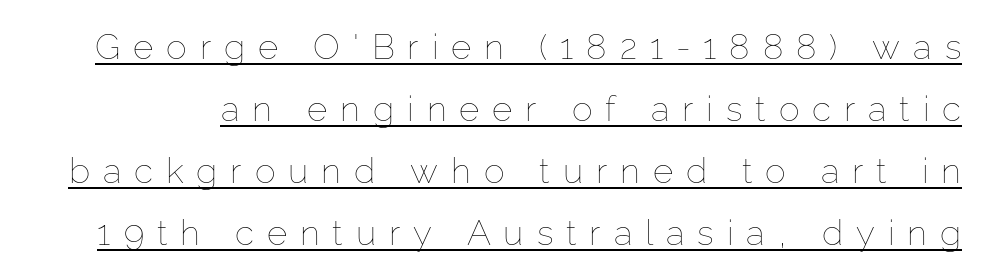
Q: Is the text bold? A: No.
Q: Is the text italic (slanted)? A: No, it is upright.
Q: Is the text underlined? A: Yes.
Q: Is the spacing between letters normal or unusually wide? A: Unusually wide.
Q: Width (condensed, normal, or wide)? A: Normal.
Q: Stroke contrast? A: Low.
Q: x-height? A: Medium.
Q: Monospaced? A: No.
